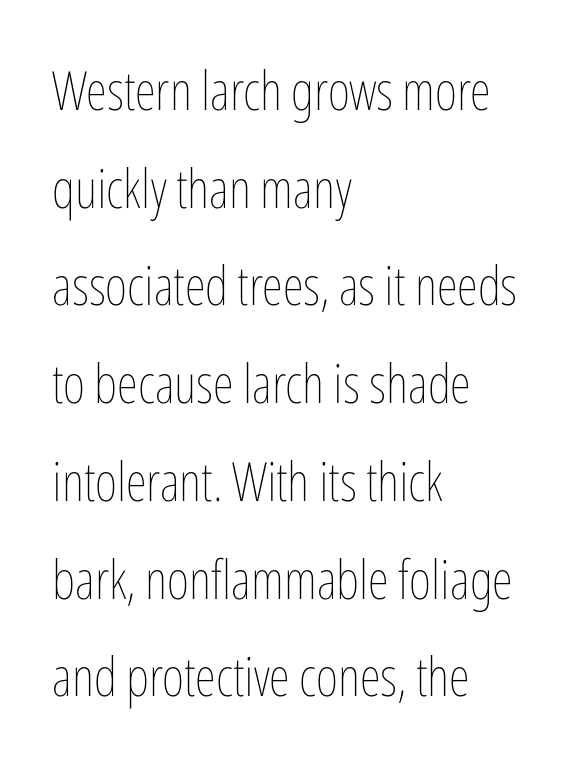
Clear beneath every line of the passage. Stem width sits at or under what a default text font uses. The letters stand upright; this is a roman face. In terms of letterspacing, this is plain default setting.
